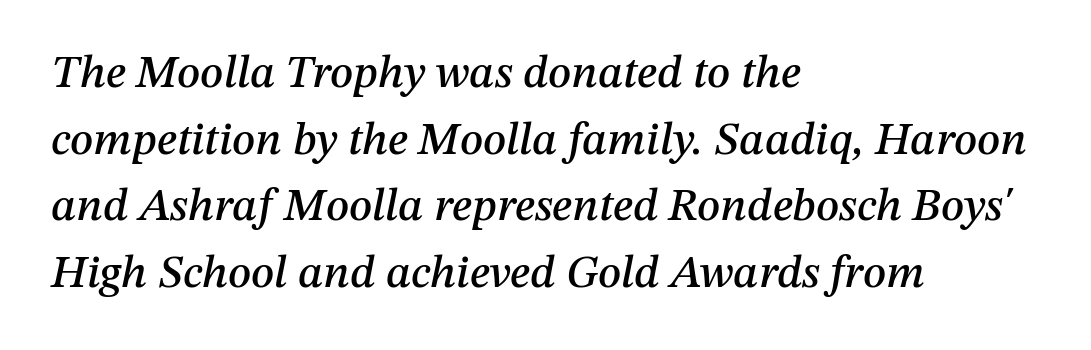
Compared with typical paragraphs, the rows here are spaced about the same. Honestly, the letter spacing is just normal — you wouldn't notice it. Rule under the text: the space is simply empty. An italicized treatment has been applied to the whole sample. The passage shown is typed in a proportional face where columns would drift.
